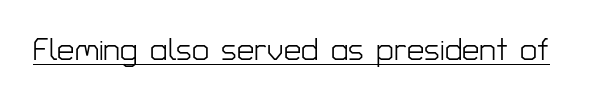
{"serif": "no", "italic": "no", "bold": "no", "weight": "light", "width": "normal", "stroke_contrast": "low", "x_height": "medium", "monospaced": "no", "underline": "yes", "letter_spacing": "normal", "letter_spacing_em": 0.0, "glyph_px": 31}
